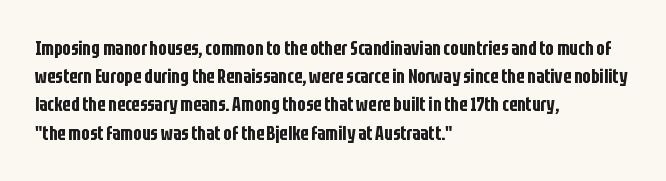
Quick note: interline space is typical. Layout note: lines flush left. The tracking reads as untouched default to a designer's eye. The passage shown is not underscored anywhere. The type sits square on the baseline with zero lean.
